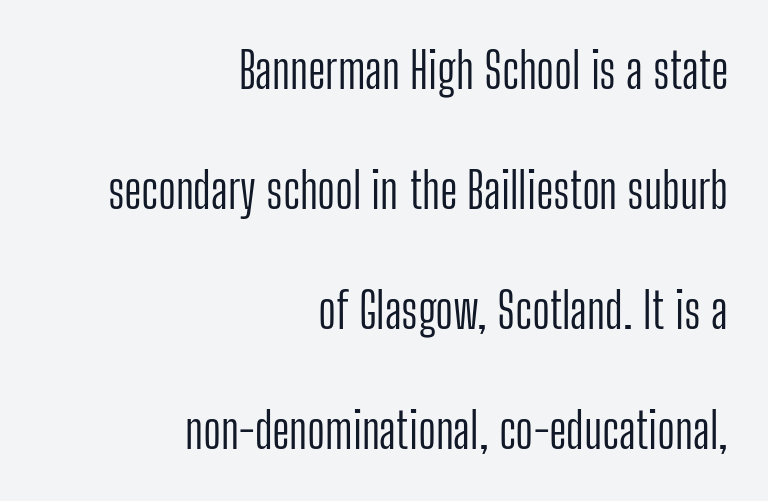
The image shows 49 px light, condensed sans-serif type, upright; set right-aligned, loose line spacing (2.45x), normal letter spacing, not underlined; low stroke contrast and a medium x-height.
